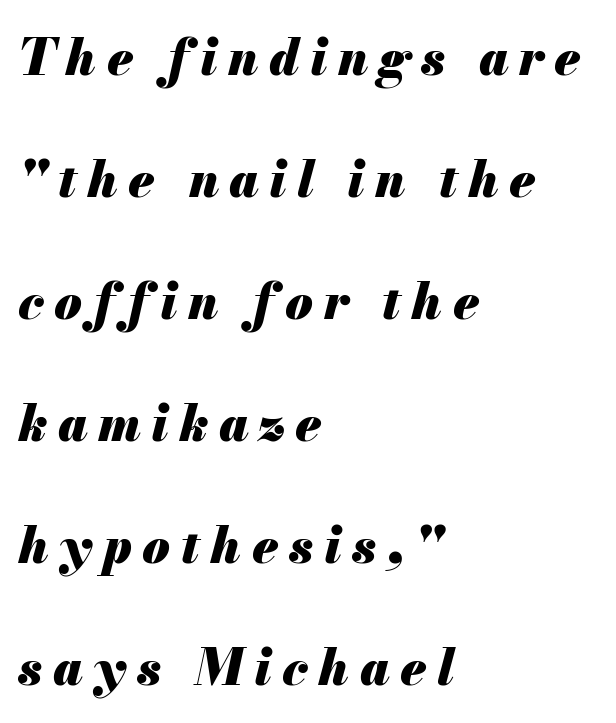
Typesetter's note: full bold, strokes at maximum text heaviness. Words float on clear page, feet unadorned. The axis of the letterforms is tilted away from vertical. Someone cranked the tracking dial way up on this one. The passage is arranged the way most books set body copy — flush left. These lines are rendered in a variable-pitch font.
